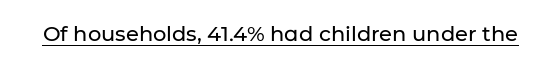
{"italic": "no", "underline": "yes", "letter_spacing": "normal", "letter_spacing_em": 0.0, "glyph_px": 21}
